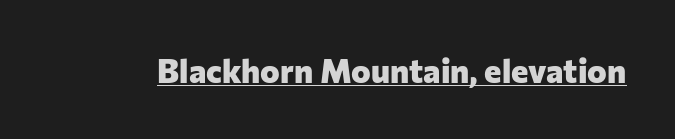
The image shows 33 px heavy sans-serif type, upright; set normal letter spacing, underlined; low stroke contrast and a medium x-height.
